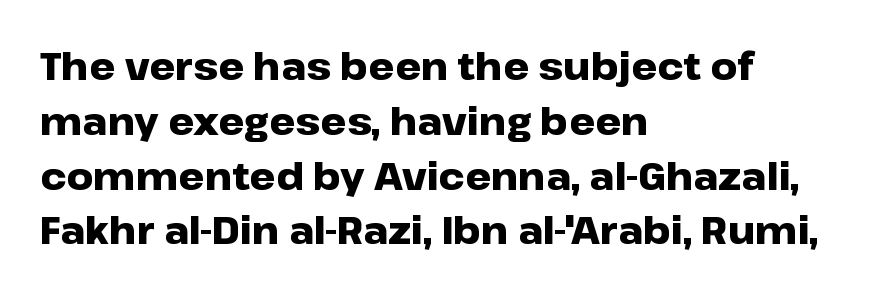
{"serif": "no", "italic": "no", "bold": "yes", "weight": "heavy", "width": "wide", "stroke_contrast": "low", "x_height": "medium", "monospaced": "no", "underline": "no", "align": "left", "line_spacing": "normal", "line_spacing_ratio": 1.48, "letter_spacing": "normal", "letter_spacing_em": 0.0, "glyph_px": 37}
